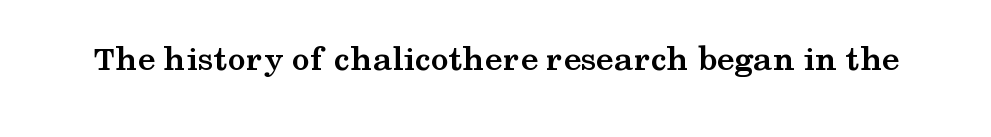
{"serif": "yes", "italic": "no", "bold": "yes", "weight": "semibold", "width": "wide", "stroke_contrast": "medium", "x_height": "medium", "monospaced": "no", "underline": "no", "letter_spacing": "normal", "letter_spacing_em": 0.0, "glyph_px": 36}
